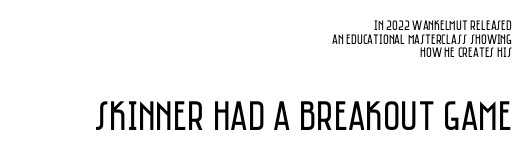
{"serif": "no", "italic": "no", "bold": "no", "weight": "regular", "width": "condensed", "stroke_contrast": "low", "x_height": "large", "monospaced": "no", "underline": "no", "align": "right", "line_spacing": "tight", "line_spacing_ratio": 0.97, "letter_spacing": "normal", "letter_spacing_em": 0.0, "larger_block": "second", "size_ratio": 3.0, "glyph_px": 42}
